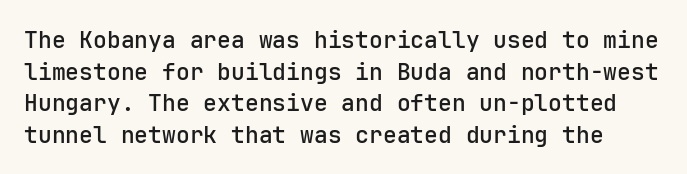
Q: Is the text italic (slanted)? A: No, it is upright.
Q: Is the text underlined? A: No.
Q: Is the spacing between letters normal or unusually wide? A: Normal.
Q: Is the spacing between lines tight, normal or loose? A: Normal.
